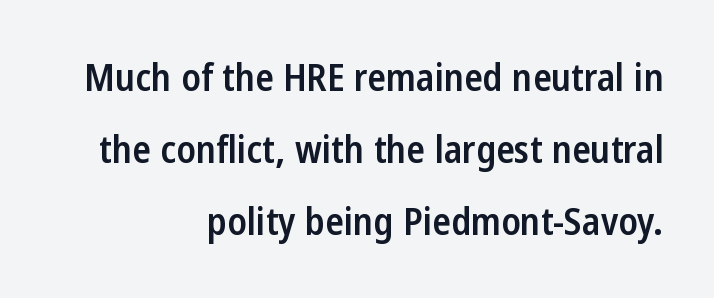
{"serif": "no", "italic": "no", "bold": "semi", "weight": "semibold", "width": "condensed", "stroke_contrast": "low", "x_height": "medium", "monospaced": "no", "underline": "no", "align": "right", "line_spacing": "loose", "line_spacing_ratio": 1.9, "letter_spacing": "normal", "letter_spacing_em": 0.0, "glyph_px": 38}
